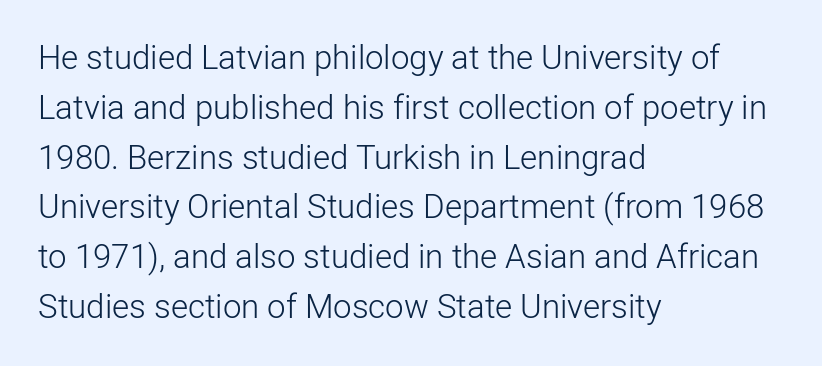
Just letters on the line, the space beneath them empty. Left-aligned paragraph, ragged on the right. No italicization has been applied; the sample stays upright. This sample uses a sans-serif face. Heaviness? Minimal to ordinary, like unemphasized prose.
